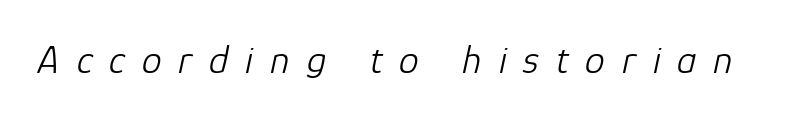
The image shows 40 px light type, italic (leaning right); set unusually wide letter spacing (+0.42 em), not underlined; low stroke contrast and a medium x-height.
